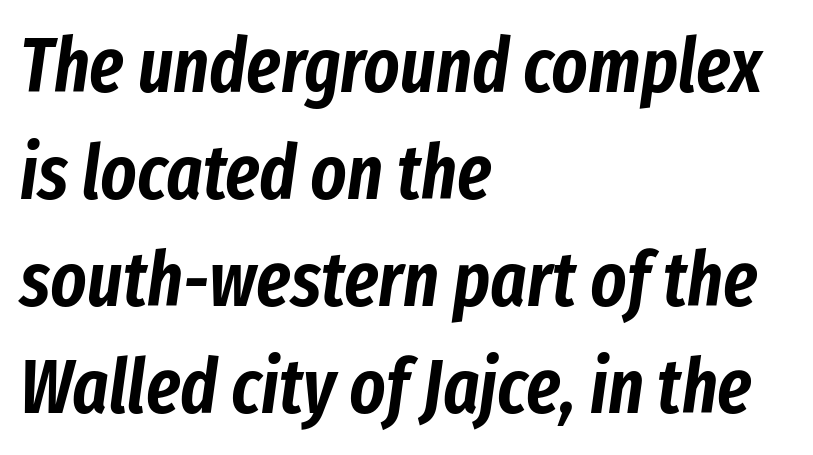
{"italic": "yes", "lean": "right", "slant_degrees": 8, "width": "condensed", "stroke_contrast": "low", "x_height": "medium", "monospaced": "no", "underline": "no", "align": "left", "line_spacing": "normal", "line_spacing_ratio": 1.41, "letter_spacing": "normal", "letter_spacing_em": 0.0, "glyph_px": 76}
